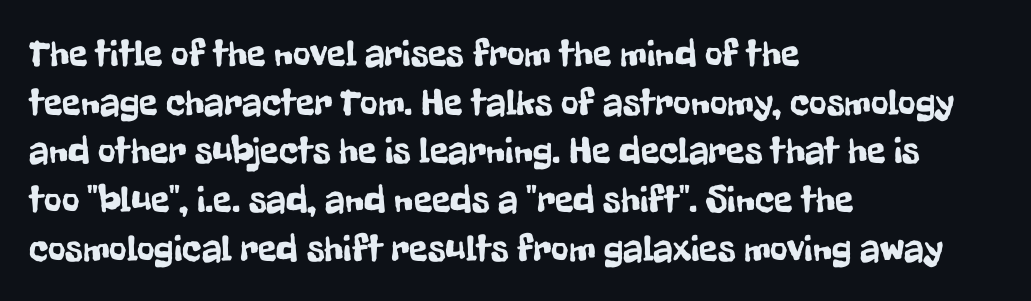
Beneath every word, the page is bare. Every row of glyphs begins at an identical x-position on the left. Typographically, this falls in the sans-serif category. Spacing verdict: proportional, widths tailored to each character. Does extra space separate the letters? No, they use regular spacing. No italicization has been applied; the sample stays upright.
